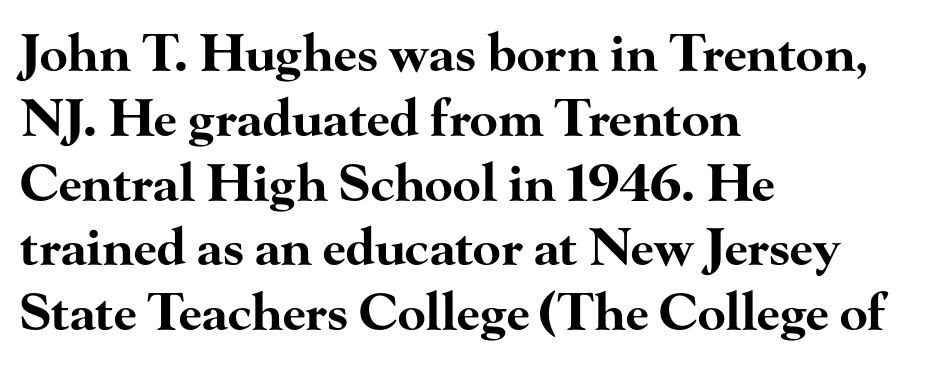
The image shows 51 px bold, wide serif type, upright; set left-aligned, normal line spacing (1.27x), normal letter spacing, not underlined; high stroke contrast and a small x-height.
